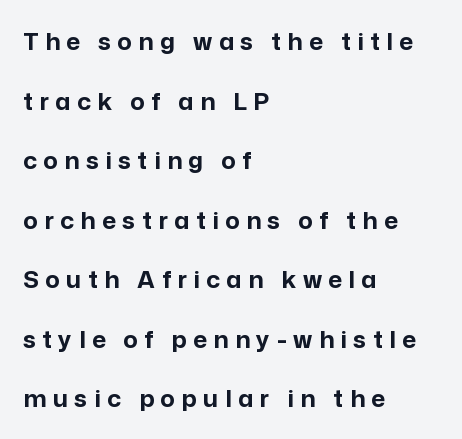
{"italic": "no", "bold": "yes", "underline": "no", "align": "left", "line_spacing": "loose", "line_spacing_ratio": 2.48, "letter_spacing": "wide", "letter_spacing_em": 0.27, "glyph_px": 24}
